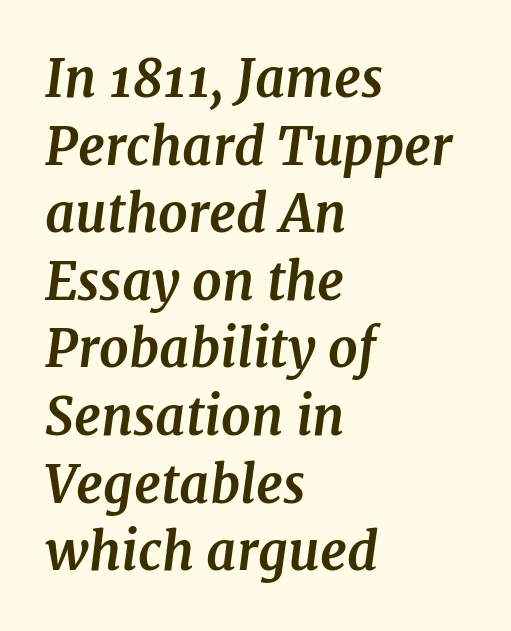
Anything drawn beneath the words? Only blank space. Each word holds together tightly as a unit, with standard inter-letter gaps. Slanted lettering throughout. Heft: maximum for text — a bold.
